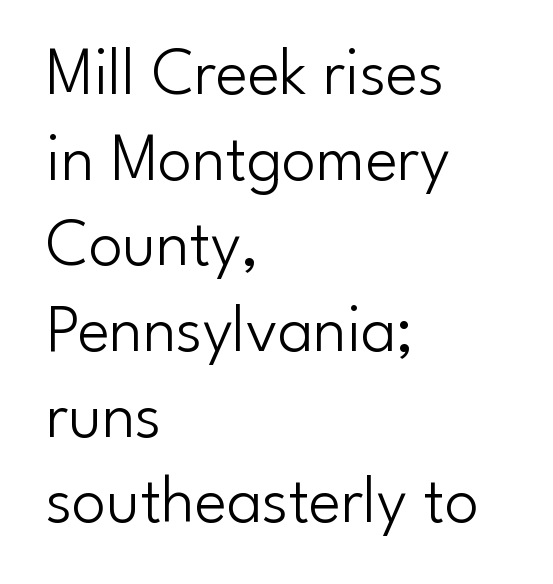
Character widths vary here, with narrow letters taking less room than wide ones. What's the leading like? Ordinary, nothing unusual. Designer's note — italics off, roman on. Notice how the passage keeps a crisp vertical edge on the left only.
